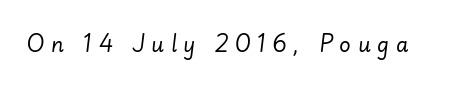
Just letters on the line, the space beneath them empty. If you drew a line through each stem, it would be angled. No chunkiness to these letters — they're not bold. The letters are spread apart with noticeably loose tracking.
